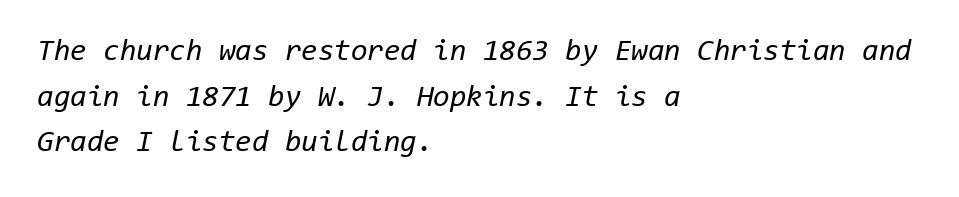
The space directly below the letters is spotless. Yep, that's italic — everything's leaning. Tracking value appears to be zero — textbook default spacing. The passage shown stacks its lines at a standard gap.
